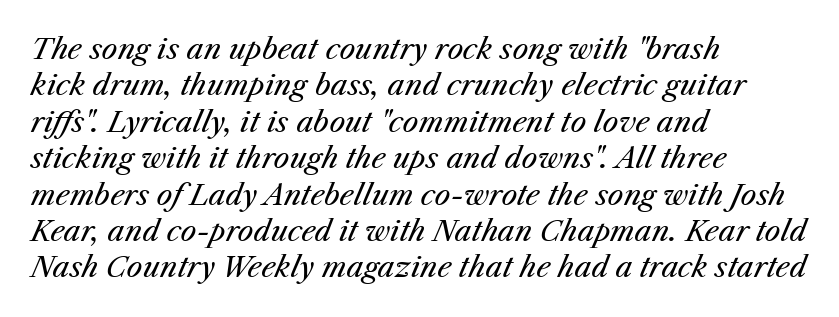
{"italic": "yes", "lean": "right", "slant_degrees": 25, "bold": "no", "weight": "regular", "width": "normal", "stroke_contrast": "medium", "x_height": "medium", "monospaced": "no", "underline": "no", "align": "left", "line_spacing": "normal", "line_spacing_ratio": 1.3, "letter_spacing": "normal", "letter_spacing_em": 0.0, "glyph_px": 28}
